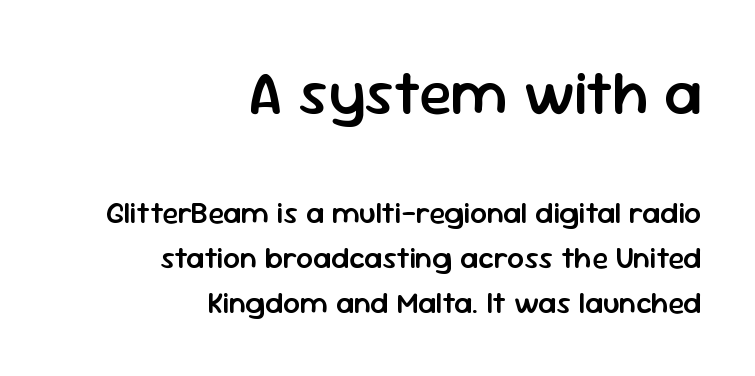
Q: Is the text bold? A: Semi-bold.
Q: Is the text italic (slanted)? A: No, it is upright.
Q: Is the typeface a serif or a sans-serif typeface? A: Sans-serif.
Q: Is the text underlined? A: No.
Q: How is the paragraph aligned? A: Right-aligned.
Q: Is the spacing between letters normal or unusually wide? A: Normal.
Q: Is the spacing between lines tight, normal or loose? A: Normal.
Q: Which block of text is set in a larger size, the first (top) or the second (bottom)? A: The first (top) one.
Q: Width (condensed, normal, or wide)? A: Normal.
Q: Stroke contrast? A: Low.
Q: x-height? A: Medium.
Q: Monospaced? A: No.
